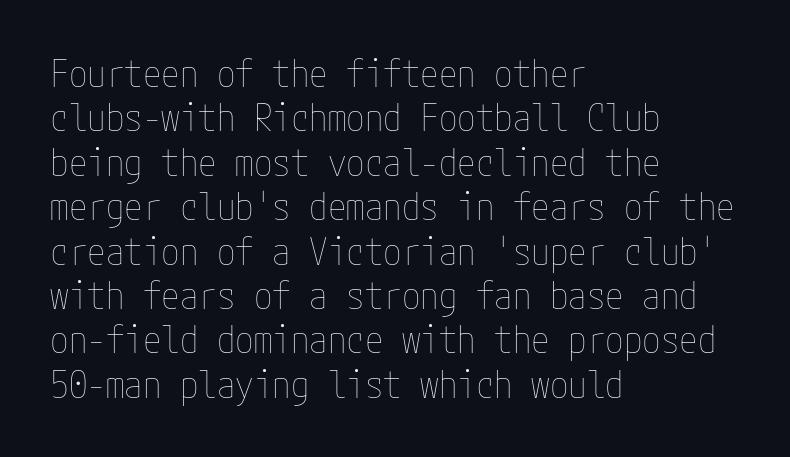
{"italic": "no", "bold": "no", "weight": "thin", "width": "condensed", "stroke_contrast": "low", "x_height": "medium", "underline": "no", "align": "left", "line_spacing_ratio": 1.2, "letter_spacing": "normal", "letter_spacing_em": 0.0, "glyph_px": 37}
